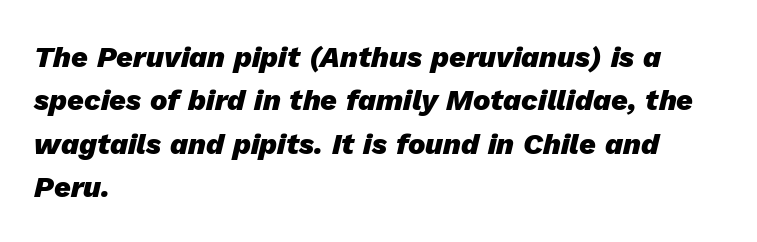
The image shows 29 px heavy type, italic (leaning right); set left-aligned, normal line spacing (1.5x), normal letter spacing, not underlined; low stroke contrast and a medium x-height.
